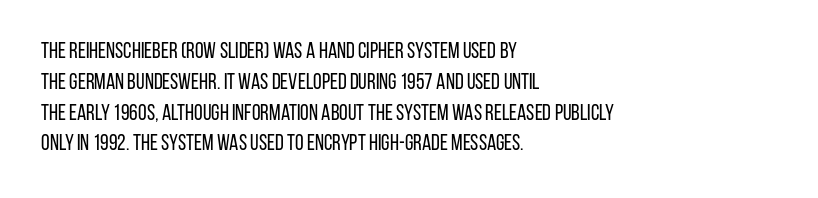
The image shows 22 px text type, upright; set left-aligned, normal line spacing (1.4x), normal letter spacing, not underlined.
